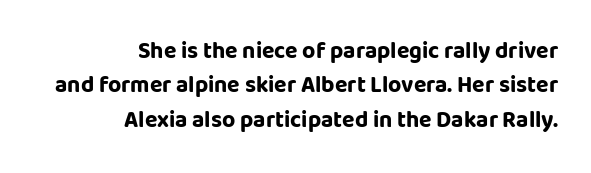
{"italic": "no", "bold": "yes", "underline": "no", "align": "right", "line_spacing": "normal", "line_spacing_ratio": 1.49, "letter_spacing": "normal", "letter_spacing_em": 0.0, "glyph_px": 23}
